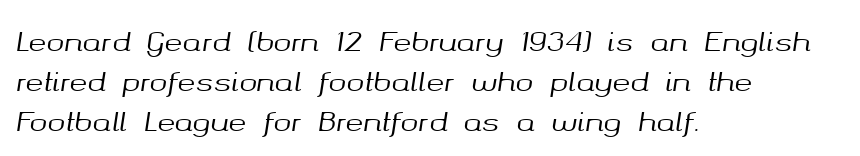
Q: Is the text italic (slanted)? A: Yes, it leans right by about 8 degrees.
Q: Is the text underlined? A: No.
Q: How is the paragraph aligned? A: Left-aligned.
Q: Is the spacing between letters normal or unusually wide? A: Normal.
Q: Is the spacing between lines tight, normal or loose? A: Normal.
